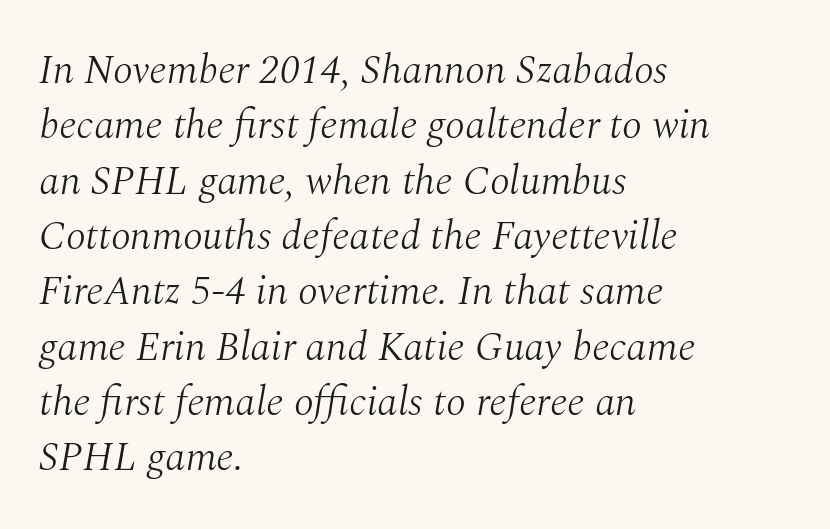
Q: Is the text bold? A: No.
Q: Is the text italic (slanted)? A: Yes, it leans right by about 10 degrees.
Q: Is the typeface a serif or a sans-serif typeface? A: Serif.
Q: Is the text underlined? A: No.
Q: How is the paragraph aligned? A: Left-aligned.
Q: Is the spacing between letters normal or unusually wide? A: Normal.
Q: Is the spacing between lines tight, normal or loose? A: Normal.
Q: Width (condensed, normal, or wide)? A: Normal.
Q: Stroke contrast? A: Medium.
Q: x-height? A: Medium.
Q: Monospaced? A: No.
